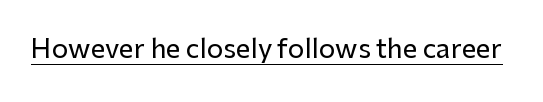
Q: Is the text italic (slanted)? A: No, it is upright.
Q: Is the text underlined? A: Yes.
Q: Is the spacing between letters normal or unusually wide? A: Normal.
